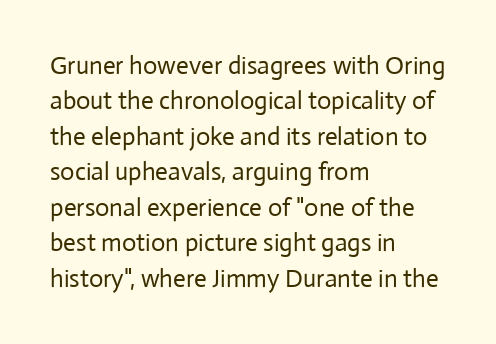
The image shows 25 px text type, upright; set left-aligned, normal line spacing (1.42x), normal letter spacing, not underlined.
